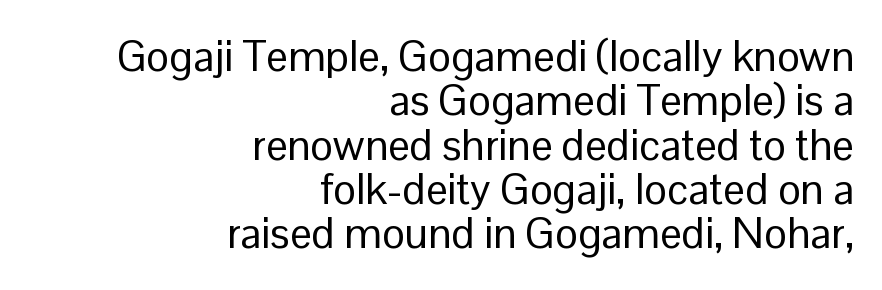
Q: Is the text bold? A: No.
Q: Is the text italic (slanted)? A: No, it is upright.
Q: Is the typeface a serif or a sans-serif typeface? A: Sans-serif.
Q: Is the text underlined? A: No.
Q: How is the paragraph aligned? A: Right-aligned.
Q: Is the spacing between letters normal or unusually wide? A: Normal.
Q: Is the spacing between lines tight, normal or loose? A: Tight.
Q: Width (condensed, normal, or wide)? A: Normal.
Q: Stroke contrast? A: Low.
Q: x-height? A: Medium.
Q: Monospaced? A: No.
